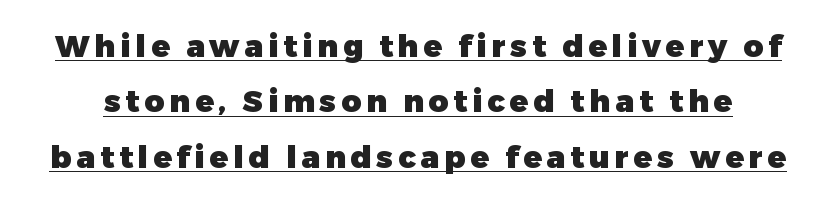
Bold? Absolutely — the strokes are thick and heavy. Do the characters align in a grid? No, the font is proportional. Is there an underline? Yes — a line sits under the letters. A sans-serif font was chosen for this passage. When letters stand straight like this, we call the style roman or upright.
